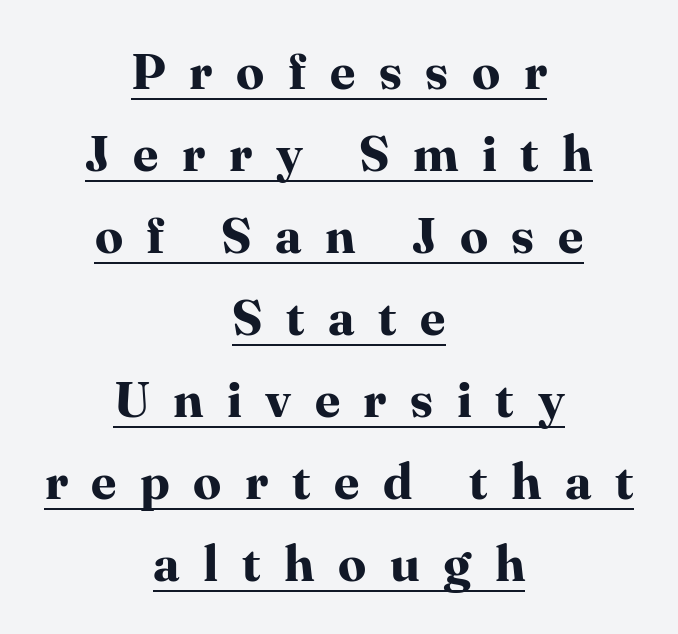
Each letter keeps its own natural width here, so spacing adapts to shape. Look at the stroke-to-counter ratio: heavy, a bold. Does the leading feel generous? No, just average. The tracking jumps out immediately: characters are airy and widely separated. Serifs: yes, visible at the terminals of the letterforms. No italicization has been applied; the sample stays upright.
